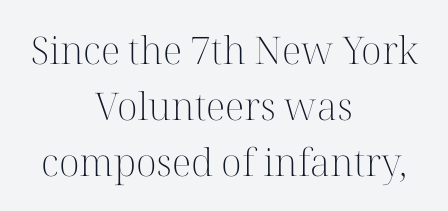
{"serif": "yes", "italic": "no", "bold": "no", "weight": "light", "width": "normal", "stroke_contrast": "high", "x_height": "medium", "monospaced": "no", "underline": "no", "align": "center", "line_spacing": "normal", "line_spacing_ratio": 1.47, "letter_spacing": "normal", "letter_spacing_em": 0.0, "glyph_px": 38}
